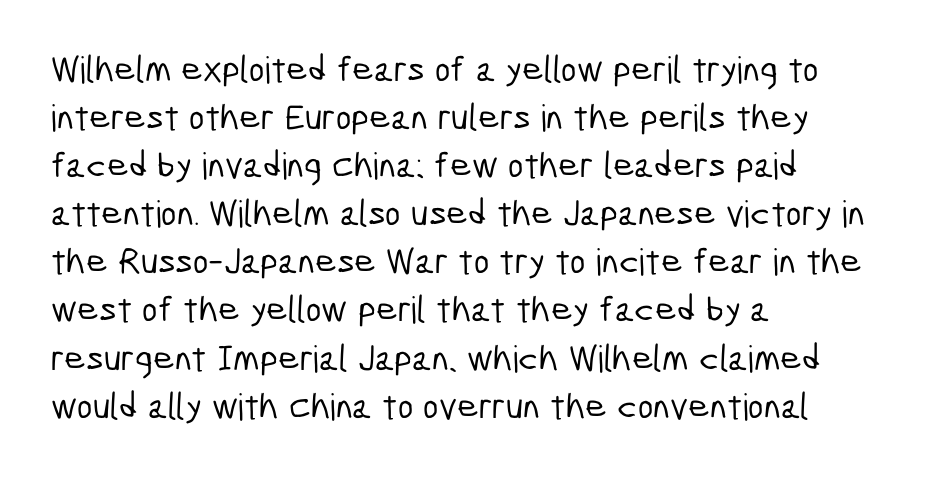
The image shows 37 px condensed sans-serif type; set left-aligned, normal line spacing (1.3x), normal letter spacing, not underlined; low stroke contrast and a medium x-height.
